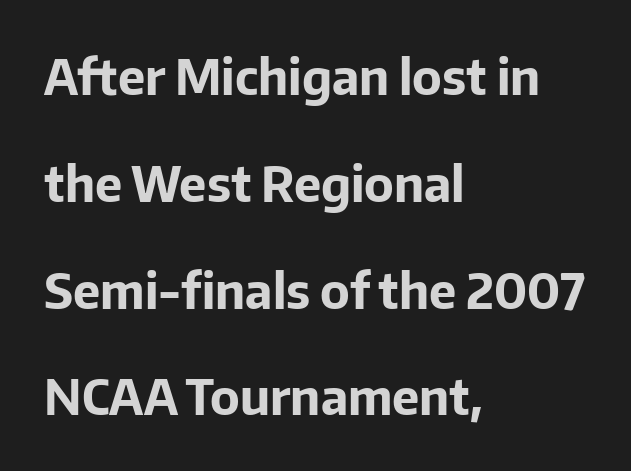
The image shows 49 px bold sans-serif type, upright; set left-aligned, loose line spacing (2.18x), normal letter spacing, not underlined; low stroke contrast and a medium x-height.
